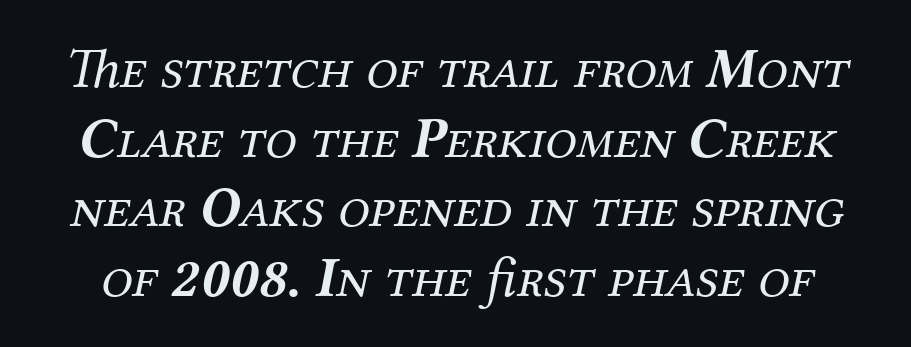
{"serif": "yes", "italic": "yes", "lean": "right", "slant_degrees": 12, "bold": "no", "weight": "regular", "width": "normal", "stroke_contrast": "medium", "x_height": "medium", "monospaced": "no", "underline": "no", "line_spacing_ratio": 1.22, "letter_spacing": "normal", "letter_spacing_em": 0.0, "glyph_px": 57}
